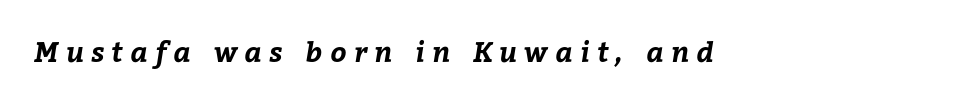
Does extra space separate the letters? Yes, quite a lot of it. Looks like regular typesetting: each glyph gets only the width it needs. The space beneath each line is pristine and unruled. On the weight axis this lands at bold, roughly 700.
